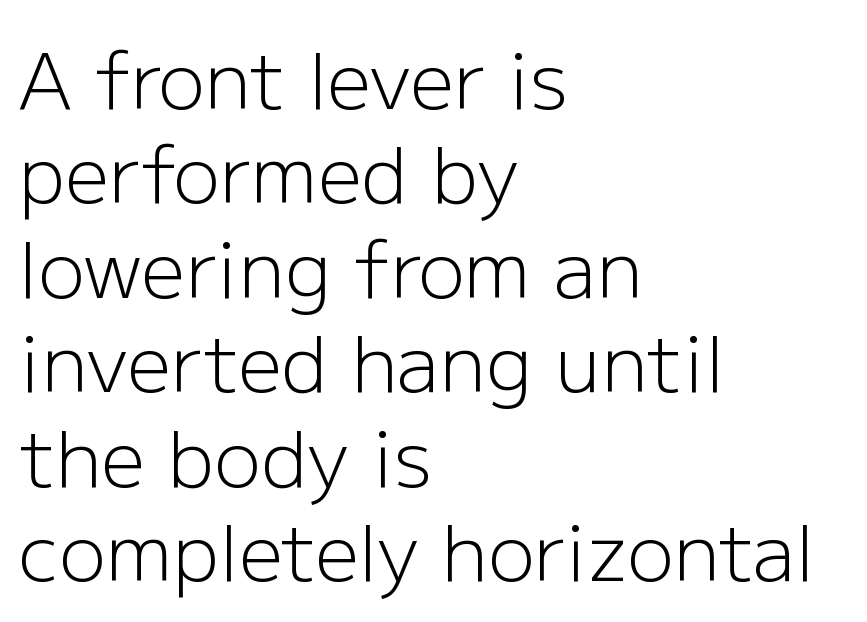
Horizontal alignment here is leftward, the default for most running prose. Looks like regular typesetting: each glyph gets only the width it needs. Font category for this specimen: sans-serif. Caption: standard tracking, unaltered. Underlining? Definitely not there.
